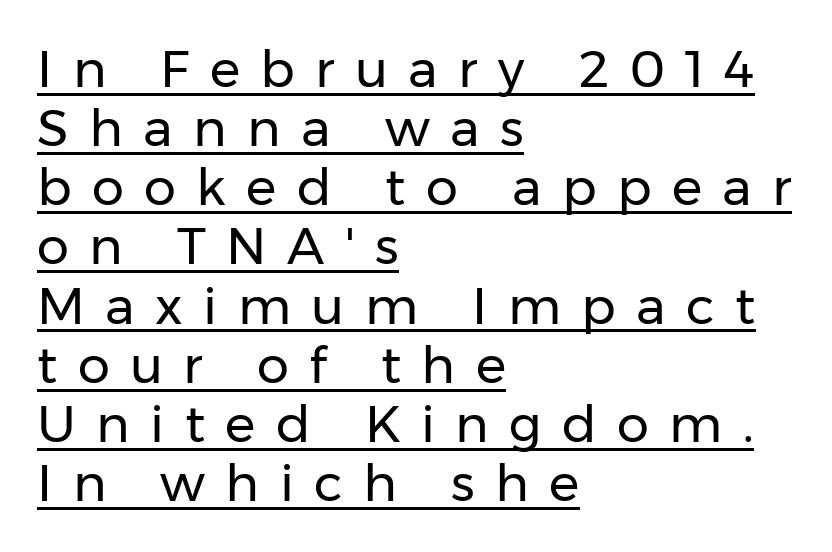
The image shows 51 px regular-weight sans-serif type, upright; set left-aligned, line spacing 1.16x, unusually wide letter spacing (+0.4 em), underlined; low stroke contrast and a medium x-height.
